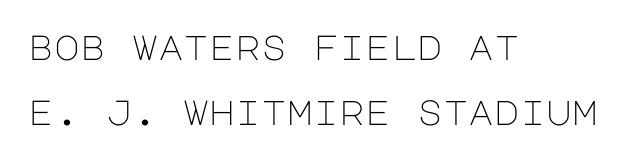
Bold? No — there's no thickening of the strokes. Nope, no serifs anywhere on these letters. Caption: multi-line text, flush left, ragged right. Lines of text with bare space underneath. The horizontal fit of the characters is conventional and even. This sample uses an upright cut, with every glyph sitting square on the baseline.
